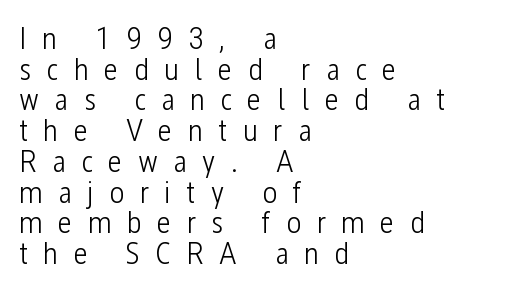
This sample uses a sans-serif face. Do the letters lean? They stand straight. These lines are rendered in a variable-pitch font. Letters rest on an invisible, unmarked baseline. Horizontal alignment here is leftward, the default for most running prose. This block would grow much taller if given ordinary leading; it's compressed now.
